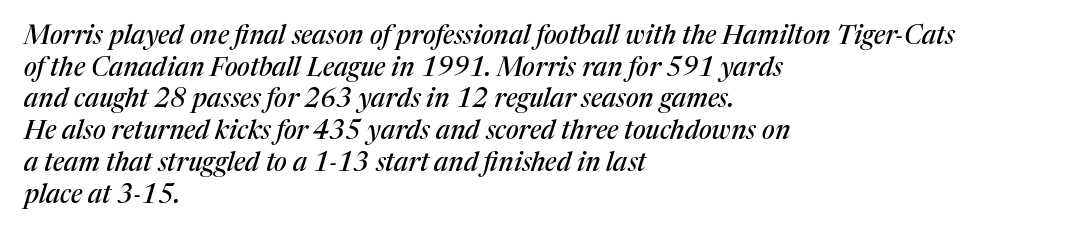
Inter-character spacing is left at the font's built-in metrics. A clean baseline with only descenders dipping below it. All the whitespace from short lines collects on the right. If you drew a line through each stem, it would be angled.
